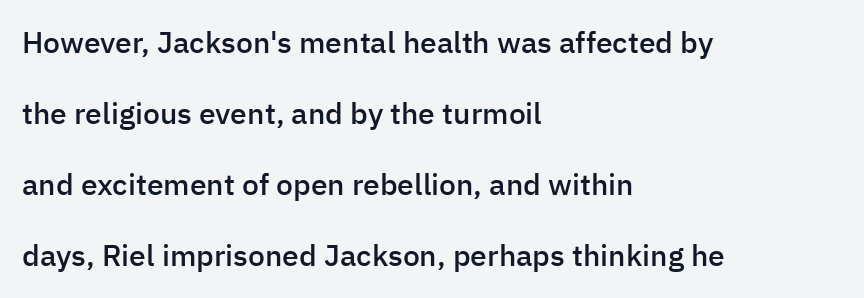
{"serif": "no", "italic": "no", "bold": "semi", "weight": "semibold", "width": "normal", "stroke_contrast": "low", "x_height": "medium", "monospaced": "no", "underline": "no", "align": "left", "line_spacing": "loose", "line_spacing_ratio": 2.37, "letter_spacing": "normal", "letter_spacing_em": 0.0, "glyph_px": 30}
